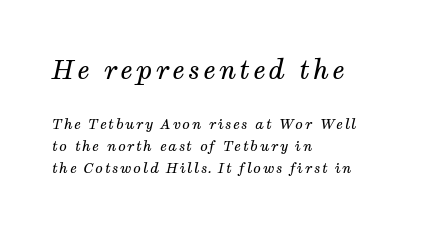
The image shows 26 px text type, italic (leaning right); set left-aligned, normal line spacing (1.57x), not underlined; the first (top) block is 1.86x larger.
